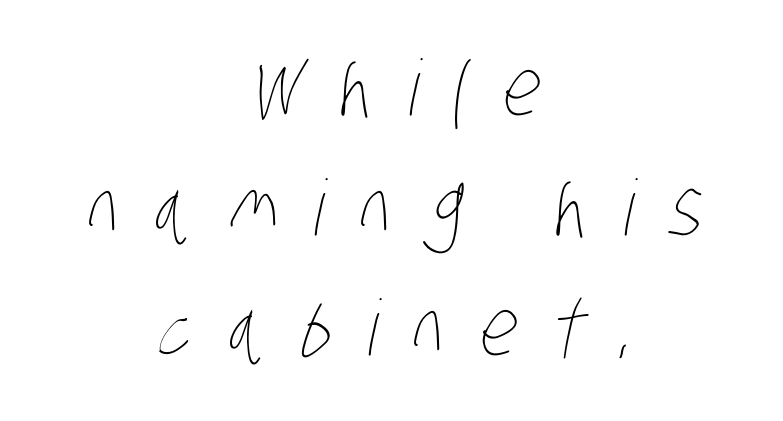
The image shows 77 px thin, condensed type; set centered, normal line spacing (1.56x), unusually wide letter spacing (+0.46 em), not underlined; low stroke contrast and a large x-height.
